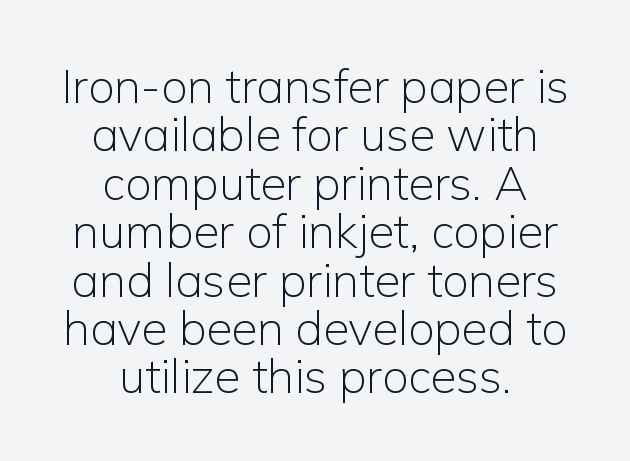
{"serif": "no", "italic": "no", "bold": "no", "weight": "light", "width": "normal", "stroke_contrast": "low", "x_height": "medium", "monospaced": "no", "underline": "no", "align": "center", "line_spacing": "tight", "line_spacing_ratio": 1.03, "letter_spacing": "normal", "letter_spacing_em": 0.0, "glyph_px": 47}
